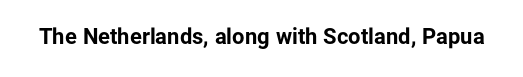
Short note: letters normally spaced. Words float on clear page, feet unadorned. The letters stand upright; this is a roman face. Heavy, bold letterforms.
